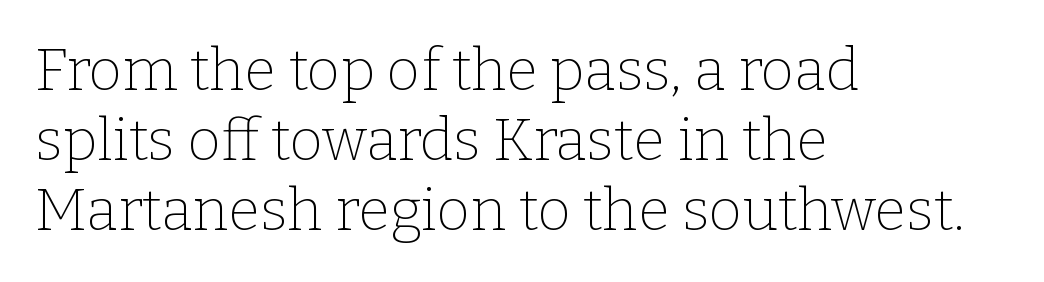
The image shows 58 px thin serif type, upright; set left-aligned, line spacing 1.21x, normal letter spacing, not underlined; low stroke contrast and a medium x-height.
